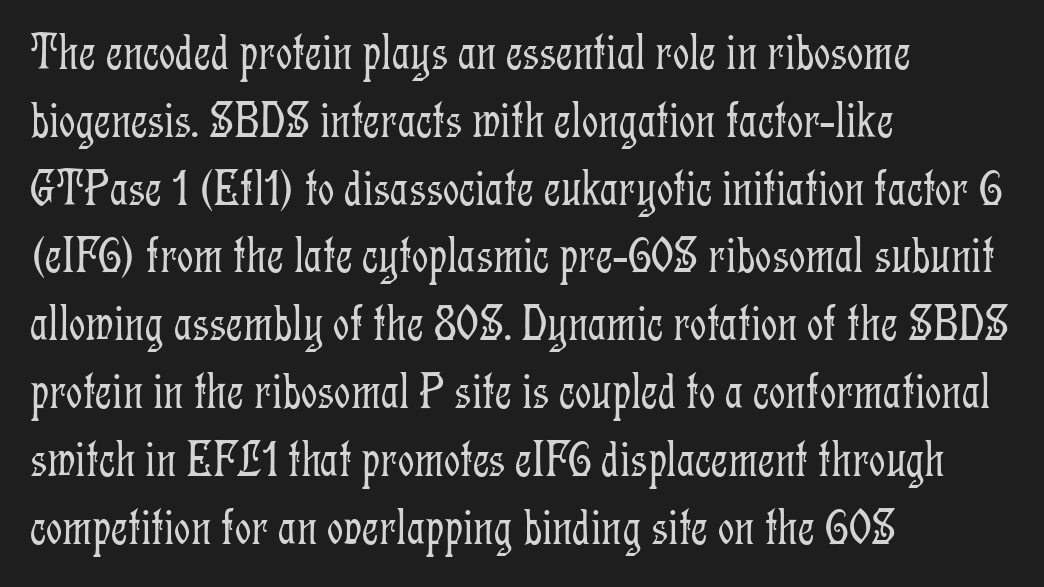
Q: Is the text bold? A: No.
Q: Is the text italic (slanted)? A: No, it is upright.
Q: Is the typeface a serif or a sans-serif typeface? A: Serif.
Q: Is the text underlined? A: No.
Q: How is the paragraph aligned? A: Left-aligned.
Q: Is the spacing between letters normal or unusually wide? A: Normal.
Q: Is the spacing between lines tight, normal or loose? A: Normal.
Q: Width (condensed, normal, or wide)? A: Condensed.
Q: Stroke contrast? A: Low.
Q: x-height? A: Medium.
Q: Monospaced? A: No.
